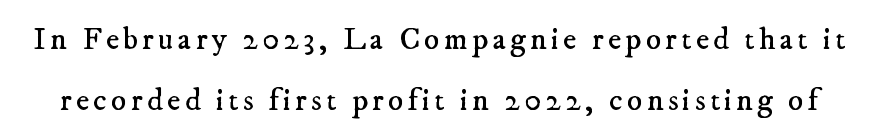
A typesetter would call this proportional, since set widths differ per character. A bare baseline throughout the passage. Heft: none added — not bold. This block would shrink considerably if given ordinary leading; it's expanded now. Yep, those are serifs on the letters.
